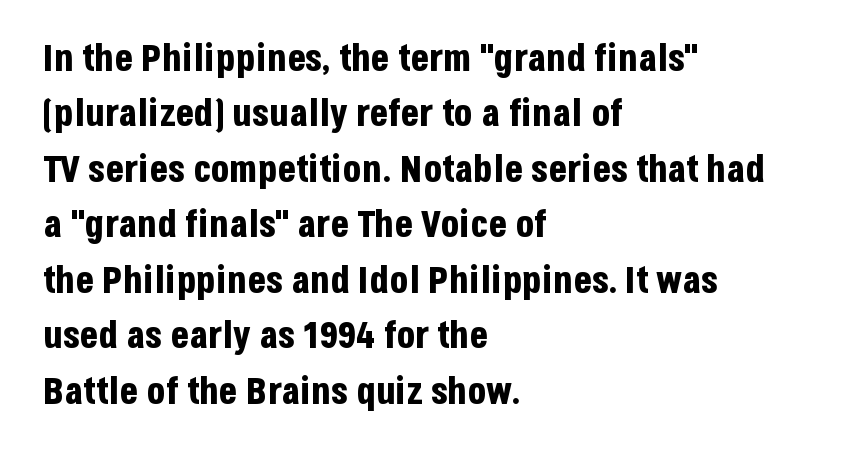
Q: Is the text bold? A: Yes.
Q: Is the text italic (slanted)? A: No, it is upright.
Q: Is the typeface a serif or a sans-serif typeface? A: Sans-serif.
Q: Is the text underlined? A: No.
Q: How is the paragraph aligned? A: Left-aligned.
Q: Is the spacing between letters normal or unusually wide? A: Normal.
Q: Is the spacing between lines tight, normal or loose? A: Normal.
Q: Width (condensed, normal, or wide)? A: Condensed.
Q: Stroke contrast? A: Low.
Q: x-height? A: Large.
Q: Monospaced? A: No.
